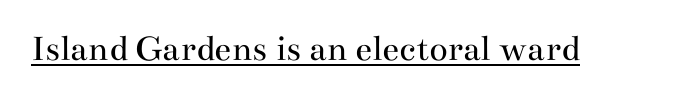
The image shows 38 px regular-weight, wide serif type, upright; set normal letter spacing, underlined; medium stroke contrast and a small x-height.
